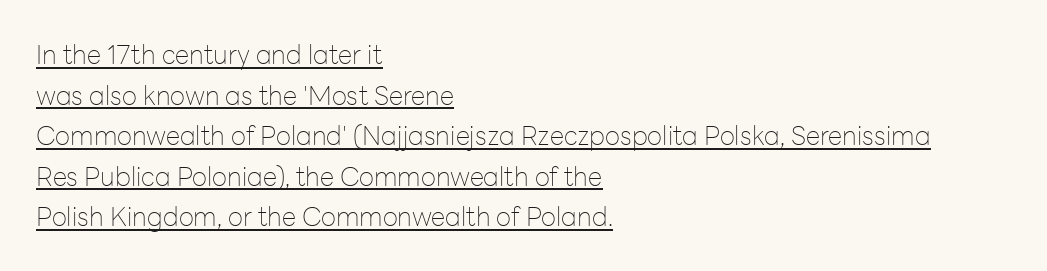
The image shows 26 px text type, upright; set left-aligned, normal line spacing (1.56x), normal letter spacing, underlined.
